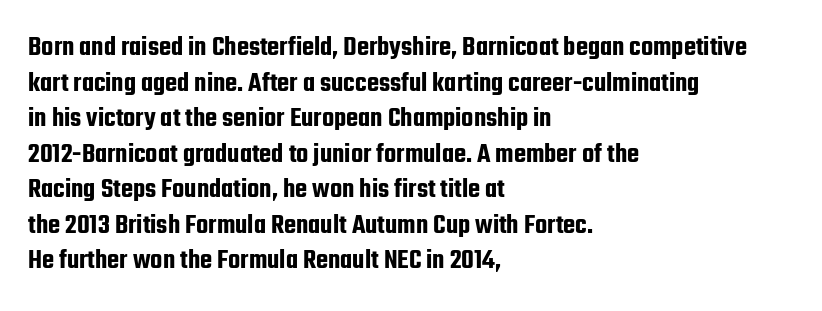
Characters remain perfectly vertical along every line. The gap between lines stays unmarked. Inter-character spacing is left at the font's built-in metrics. One glance says typical: line gaps are just what's usual. Note the varied advance widths — an 'i' is clearly narrower than an 'm'.
